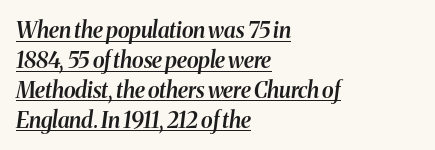
The specimen includes a rule beneath the text block's lines. Whoever set this chose a conventional vertical rhythm. Rendered with sloped, italic letterforms. How are the letters spaced? Ordinarily, with no added tracking. The lines in this sample share a left origin and differ only in where they stop.
